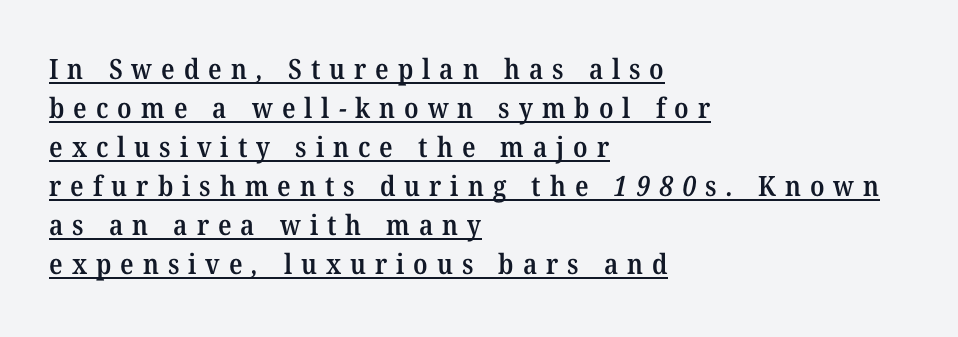
The image shows 28 px semibold serif type; set left-aligned, normal line spacing (1.39x), unusually wide letter spacing (+0.32 em), underlined; medium stroke contrast and a medium x-height.
